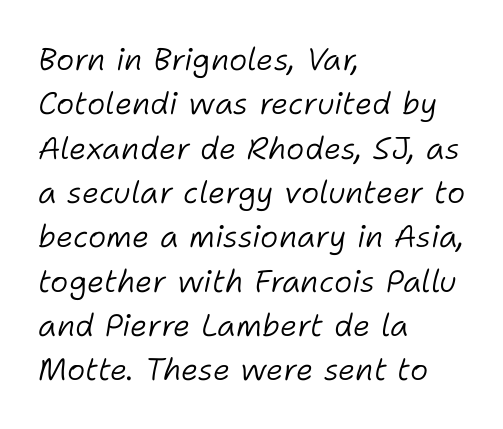
Q: Is the text bold? A: No.
Q: Is the text italic (slanted)? A: Yes, it leans right by about 11 degrees.
Q: Is the text underlined? A: No.
Q: How is the paragraph aligned? A: Left-aligned.
Q: Is the spacing between letters normal or unusually wide? A: Normal.
Q: Is the spacing between lines tight, normal or loose? A: Normal.
Q: Width (condensed, normal, or wide)? A: Normal.
Q: Stroke contrast? A: Low.
Q: x-height? A: Medium.
Q: Monospaced? A: No.
